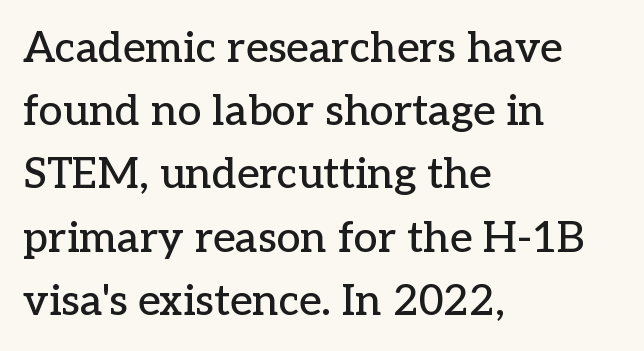
Q: Is the text italic (slanted)? A: No, it is upright.
Q: Is the typeface a serif or a sans-serif typeface? A: Serif.
Q: Is the text underlined? A: No.
Q: How is the paragraph aligned? A: Left-aligned.
Q: Is the spacing between letters normal or unusually wide? A: Normal.
Q: Is the spacing between lines tight, normal or loose? A: Normal.
Q: Width (condensed, normal, or wide)? A: Normal.
Q: Stroke contrast? A: Low.
Q: x-height? A: Medium.
Q: Monospaced? A: No.
